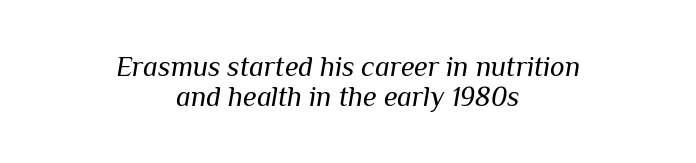
The type is set solid horizontally, with unmodified tracking. These lines are rendered in a variable-pitch font. Quick note: underline off. Honestly, the rows look squashed on top of each other. On a weight scale, this lands at 450 or below. In terms of posture, this sample is oblique.
